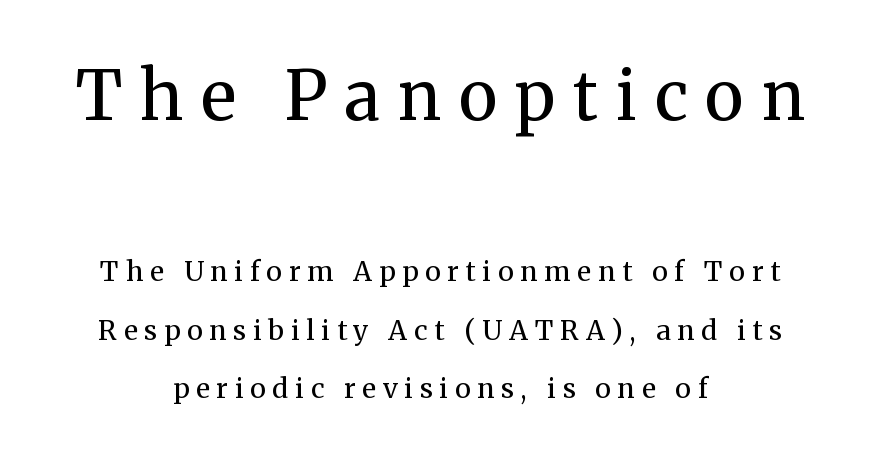
The image shows 68 px regular-weight serif type, upright; set centered, loose line spacing (2.16x), unusually wide letter spacing (+0.26 em), not underlined; the first (top) block is 2.52x larger; medium stroke contrast and a medium x-height.
